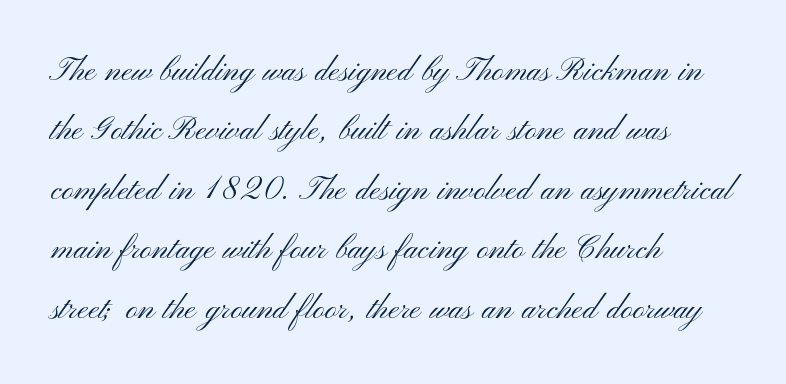
Q: Is the text bold? A: No.
Q: Is the text italic (slanted)? A: Yes.
Q: Is the typeface a serif or a sans-serif typeface? A: Sans-serif.
Q: Is the text underlined? A: No.
Q: How is the paragraph aligned? A: Left-aligned.
Q: Is the spacing between letters normal or unusually wide? A: Normal.
Q: Is the spacing between lines tight, normal or loose? A: Normal.
Q: Width (condensed, normal, or wide)? A: Wide.
Q: Stroke contrast? A: Medium.
Q: x-height? A: Small.
Q: Monospaced? A: No.
